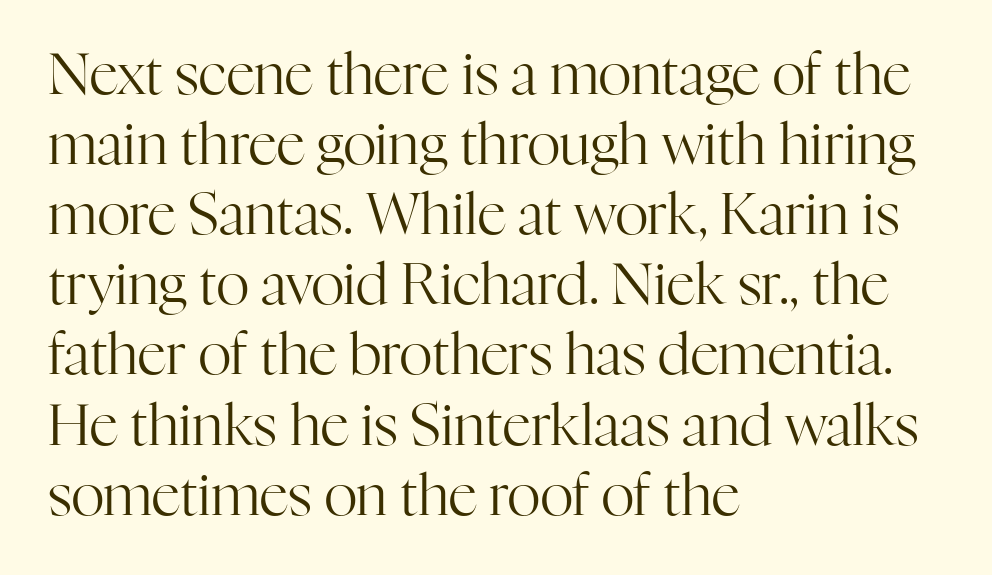
Q: Is the text bold? A: No.
Q: Is the text italic (slanted)? A: No, it is upright.
Q: Is the typeface a serif or a sans-serif typeface? A: Serif.
Q: Is the text underlined? A: No.
Q: How is the paragraph aligned? A: Left-aligned.
Q: Is the spacing between letters normal or unusually wide? A: Normal.
Q: Width (condensed, normal, or wide)? A: Normal.
Q: Stroke contrast? A: High.
Q: x-height? A: Medium.
Q: Monospaced? A: No.
